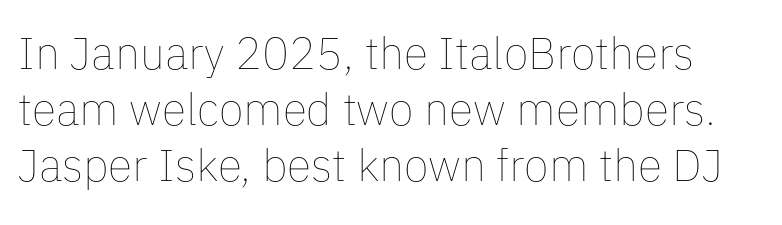
{"italic": "no", "bold": "no", "weight": "thin", "width": "normal", "stroke_contrast": "low", "x_height": "medium", "monospaced": "no", "underline": "no", "line_spacing": "normal", "line_spacing_ratio": 1.25, "letter_spacing": "normal", "letter_spacing_em": 0.0, "glyph_px": 45}
